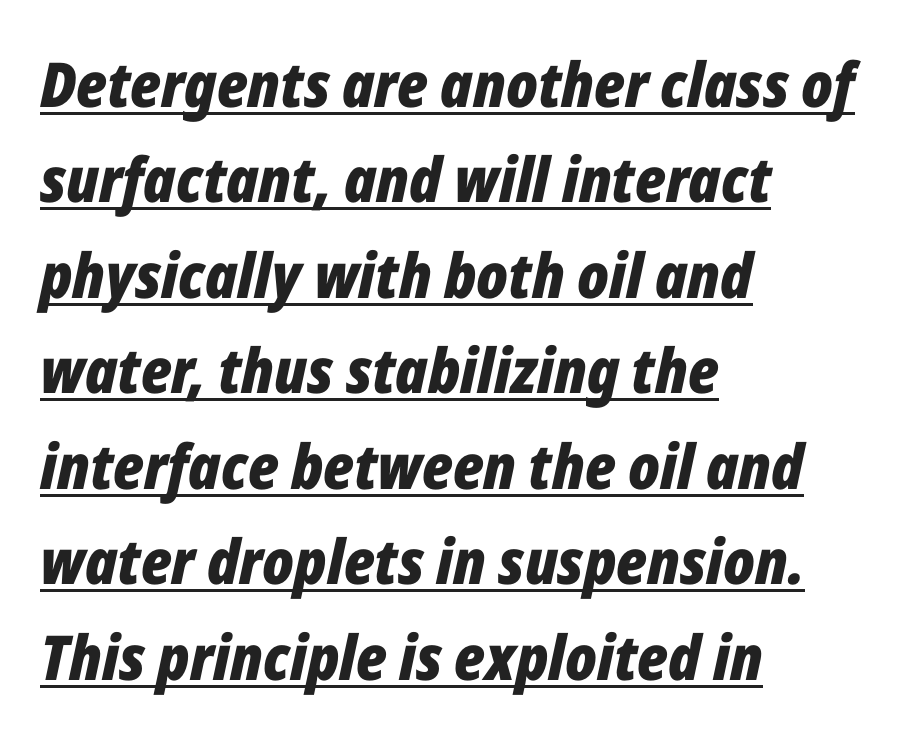
{"italic": "yes", "lean": "right", "slant_degrees": 12, "bold": "yes", "weight": "bold", "width": "condensed", "stroke_contrast": "low", "x_height": "medium", "monospaced": "no", "underline": "yes", "align": "left", "line_spacing": "normal", "line_spacing_ratio": 1.54, "letter_spacing": "normal", "letter_spacing_em": 0.0, "glyph_px": 62}
